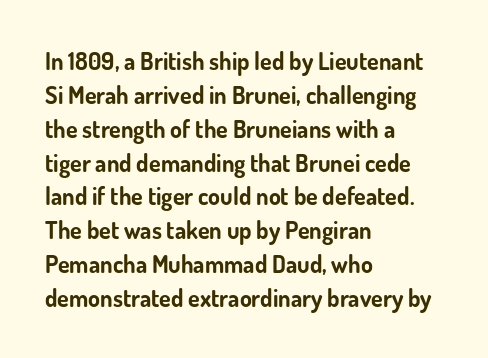
Check under the words: just untouched page. The lettering stays uniformly vertical, giving the passage a roman look. Does the weight exceed regular? Yes, all the way to bold. Leading: standard.
